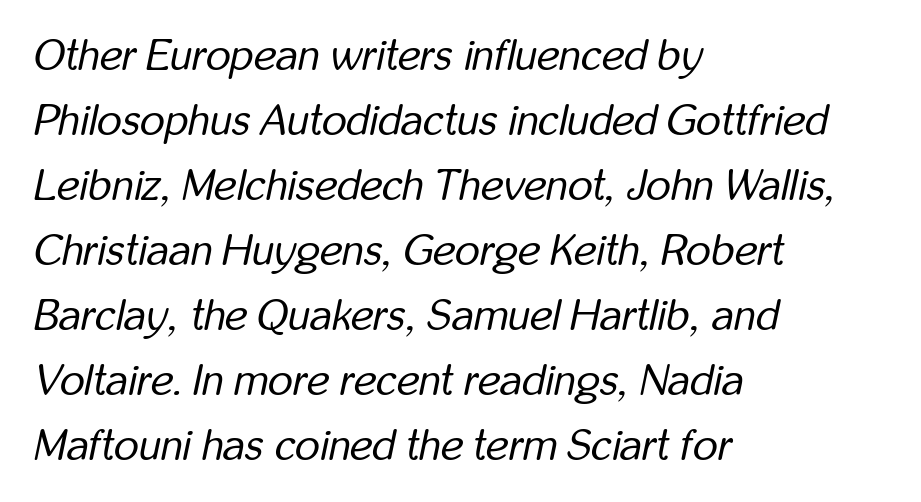
If you measured baseline to baseline, you'd find a middling distance. A typesetter would call this proportional, since set widths differ per character. Where is the straight margin? On the left. Any mark beneath the type? The region is blank.
